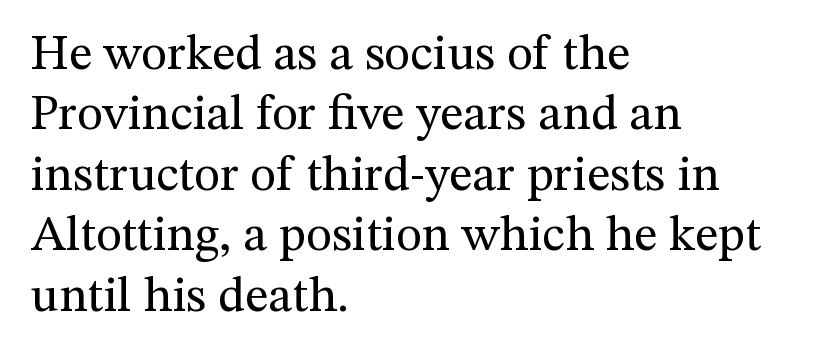
Do the letters lean? They stand straight. This rendering uses left alignment, leaving the right contour irregular. The passage shown is typed in a proportional face where columns would drift. Bold? No — there's no thickening of the strokes. Words appear dense and cohesive because spacing is normal.
